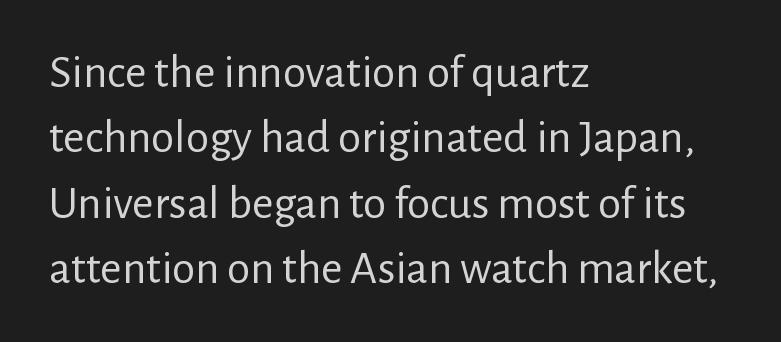
Clear beneath every line of the passage. You can tell it's not italic because the verticals are truly vertical. Does the type have serifs? No, each stem ends abruptly. Vertical spacing — default. Note the varied advance widths — an 'i' is clearly narrower than an 'm'. A student would call this left alignment; a typographer would say flush left, rag right.
